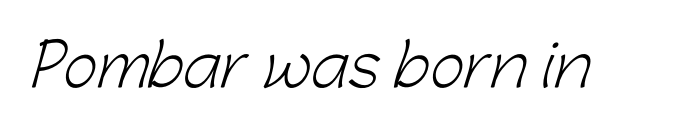
The image shows 59 px light sans-serif type; set normal letter spacing, not underlined; low stroke contrast and a medium x-height.
